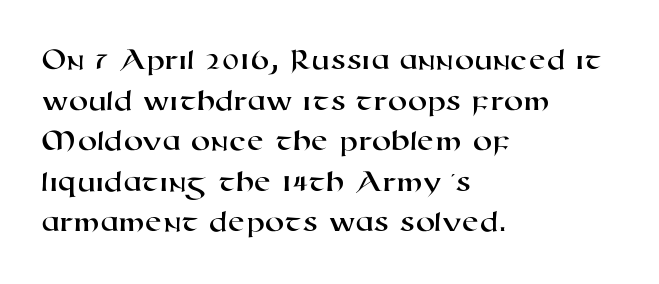
This sample has the flowing, uneven cadence of proportional lettering. Letterform terminals end flat and unadorned throughout the passage. The zone under the glyphs is completely vacant. Successive baselines arrive at the customary interval.
